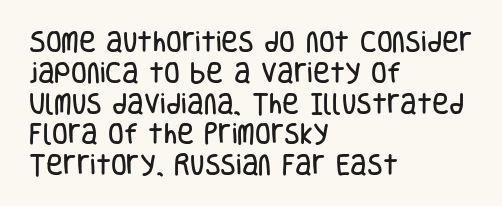
{"italic": "no", "underline": "no", "align": "left", "line_spacing": "normal", "line_spacing_ratio": 1.34, "letter_spacing": "normal", "letter_spacing_em": 0.0, "glyph_px": 23}
